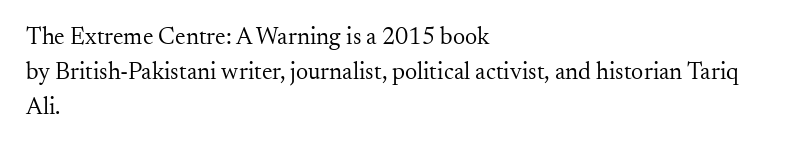
Q: Is the text bold? A: No.
Q: Is the text italic (slanted)? A: No, it is upright.
Q: Is the text underlined? A: No.
Q: How is the paragraph aligned? A: Left-aligned.
Q: Is the spacing between letters normal or unusually wide? A: Normal.
Q: Is the spacing between lines tight, normal or loose? A: Normal.
